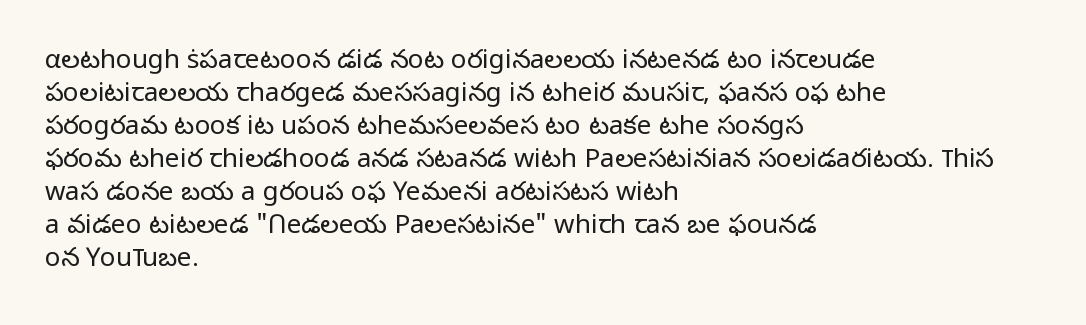
The image shows 26 px text type, upright; set left-aligned, normal line spacing (1.27x), normal letter spacing, not underlined.
